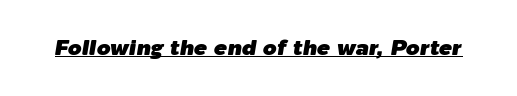
{"italic": "yes", "lean": "right", "slant_degrees": 9, "underline": "yes", "letter_spacing": "normal", "letter_spacing_em": 0.0, "glyph_px": 22}
